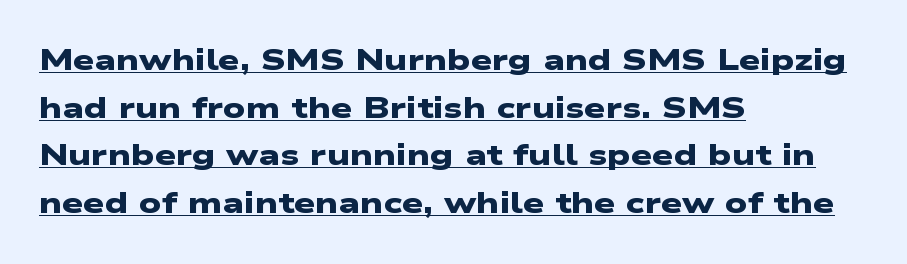
Q: Is the text bold? A: Yes.
Q: Is the typeface a serif or a sans-serif typeface? A: Sans-serif.
Q: Is the text underlined? A: Yes.
Q: How is the paragraph aligned? A: Left-aligned.
Q: Is the spacing between letters normal or unusually wide? A: Normal.
Q: Is the spacing between lines tight, normal or loose? A: Normal.
Q: Width (condensed, normal, or wide)? A: Wide.
Q: Stroke contrast? A: Low.
Q: x-height? A: Medium.
Q: Monospaced? A: No.
